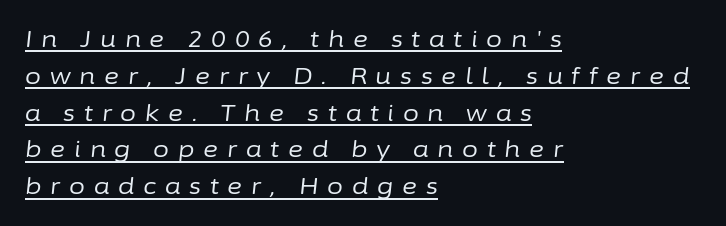
This sample keeps an unexceptional amount of space between lines. Layout note: lines flush left. Characters are canted at an angle relative to the baseline's perpendicular. No heavy texture on the line: the type isn't bold. There is plenty of visible air inserted between adjacent glyphs. Beneath each row of characters lies a ruled line.
